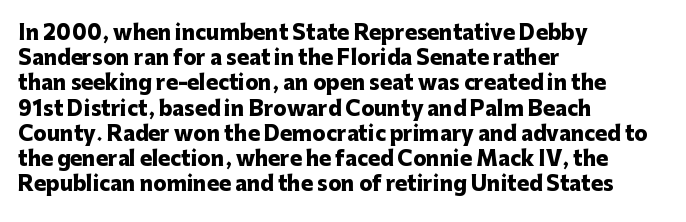
The image shows 20 px bold type, upright; set left-aligned, normal line spacing (1.26x), normal letter spacing, not underlined.
